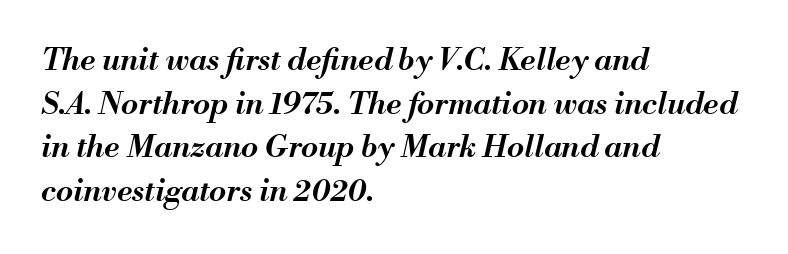
Q: Is the text bold? A: Semi-bold.
Q: Is the text italic (slanted)? A: Yes, it leans right by about 13 degrees.
Q: Is the text underlined? A: No.
Q: How is the paragraph aligned? A: Left-aligned.
Q: Is the spacing between letters normal or unusually wide? A: Normal.
Q: Is the spacing between lines tight, normal or loose? A: Normal.
Q: Width (condensed, normal, or wide)? A: Normal.
Q: Stroke contrast? A: Medium.
Q: x-height? A: Small.
Q: Monospaced? A: No.
